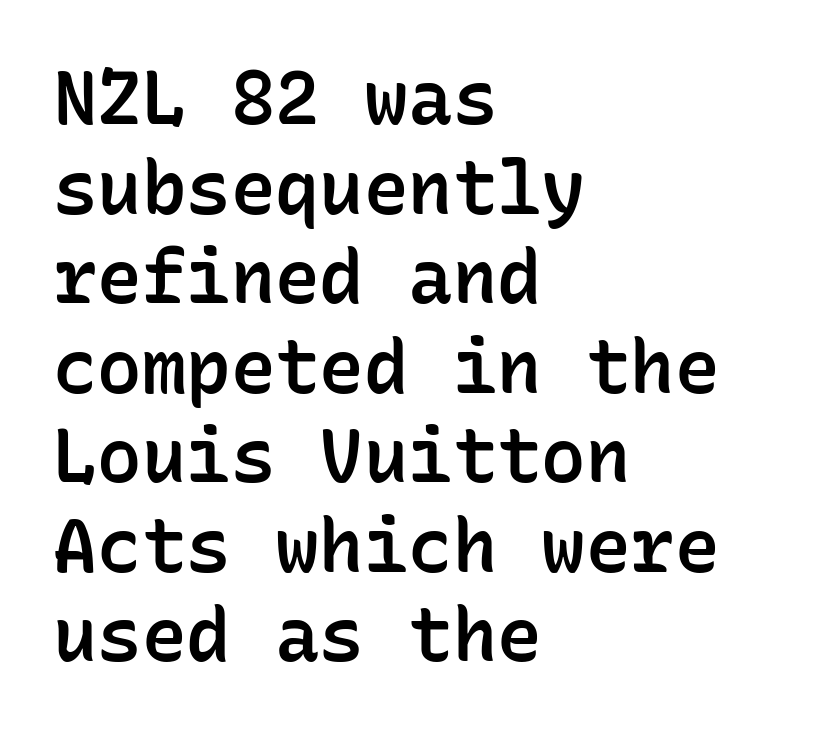
{"serif": "no", "italic": "no", "bold": "semi", "weight": "semibold", "width": "normal", "stroke_contrast": "low", "x_height": "medium", "monospaced": "yes", "underline": "no", "align": "left", "line_spacing_ratio": 1.21, "letter_spacing": "normal", "letter_spacing_em": 0.0, "glyph_px": 74}
